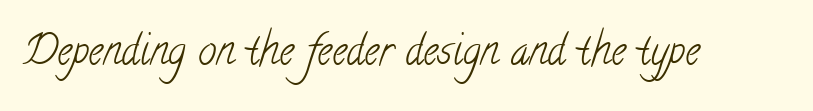
Q: Is the text bold? A: No.
Q: Is the text underlined? A: No.
Q: Is the spacing between letters normal or unusually wide? A: Normal.
Q: Width (condensed, normal, or wide)? A: Condensed.
Q: Stroke contrast? A: Low.
Q: x-height? A: Small.
Q: Monospaced? A: No.
